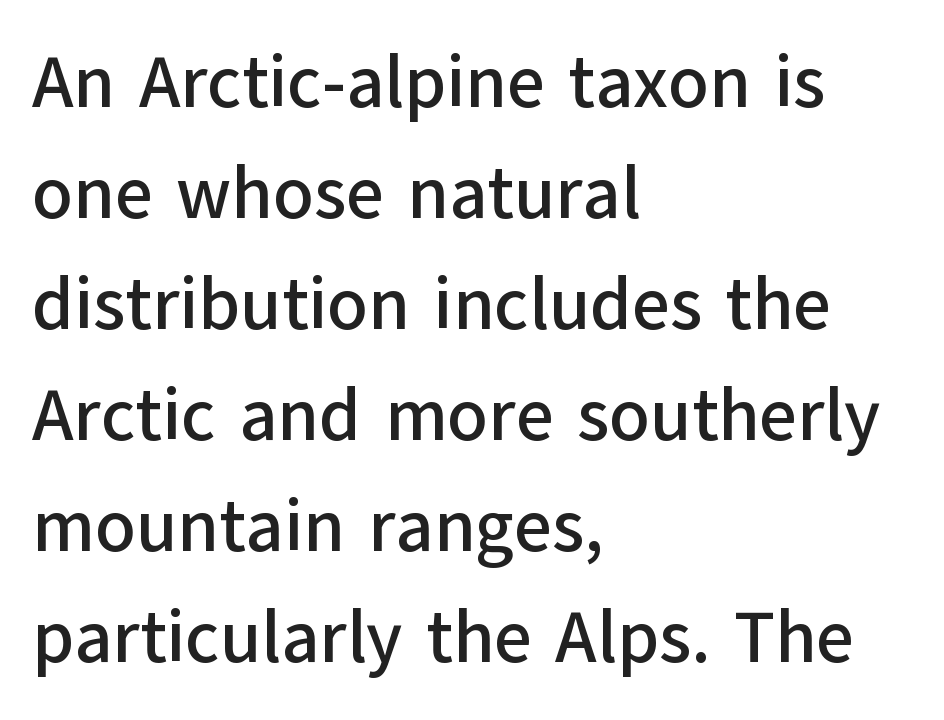
{"serif": "no", "italic": "no", "width": "normal", "stroke_contrast": "low", "x_height": "medium", "monospaced": "no", "underline": "no", "align": "left", "line_spacing": "normal", "line_spacing_ratio": 1.52, "letter_spacing": "normal", "letter_spacing_em": 0.0, "glyph_px": 73}
